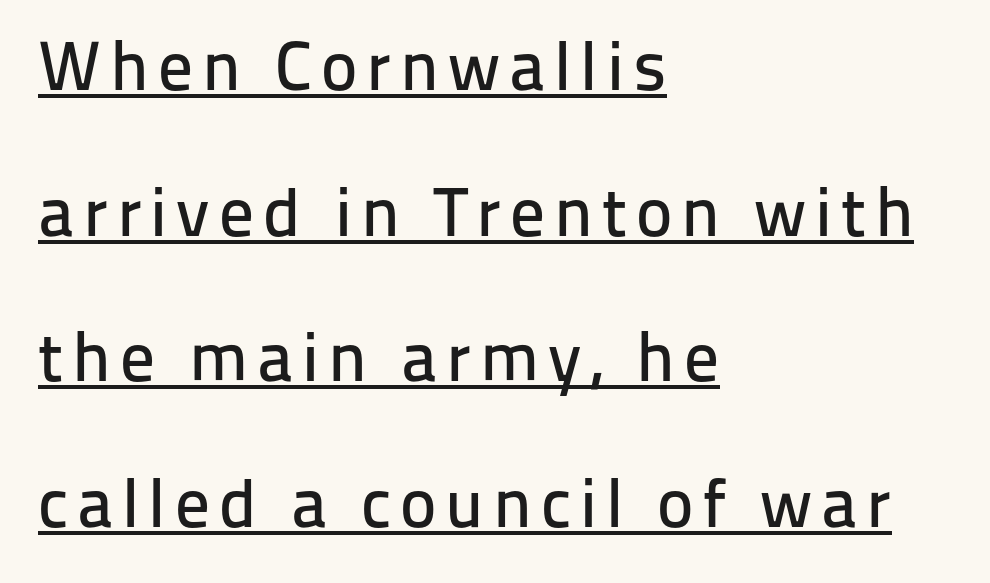
{"serif": "no", "italic": "no", "width": "normal", "stroke_contrast": "low", "x_height": "medium", "monospaced": "no", "underline": "yes", "align": "left", "line_spacing": "loose", "line_spacing_ratio": 2.11, "glyph_px": 69}
